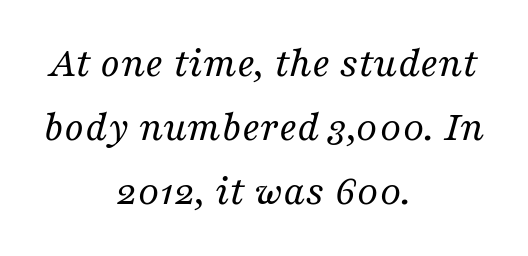
{"serif": "yes", "italic": "yes", "lean": "right", "slant_degrees": 16, "bold": "no", "weight": "regular", "width": "normal", "stroke_contrast": "medium", "x_height": "medium", "monospaced": "no", "underline": "no", "align": "center", "line_spacing": "normal", "line_spacing_ratio": 1.49, "letter_spacing": "normal", "letter_spacing_em": 0.0, "glyph_px": 43}
